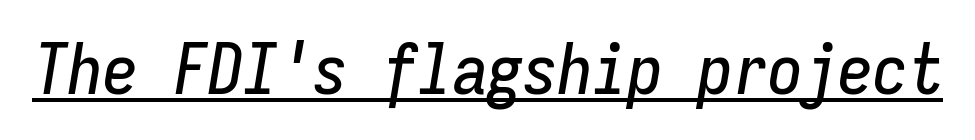
The image shows 70 px condensed type, italic (leaning right), monospaced; set normal letter spacing, underlined; low stroke contrast and a medium x-height.
